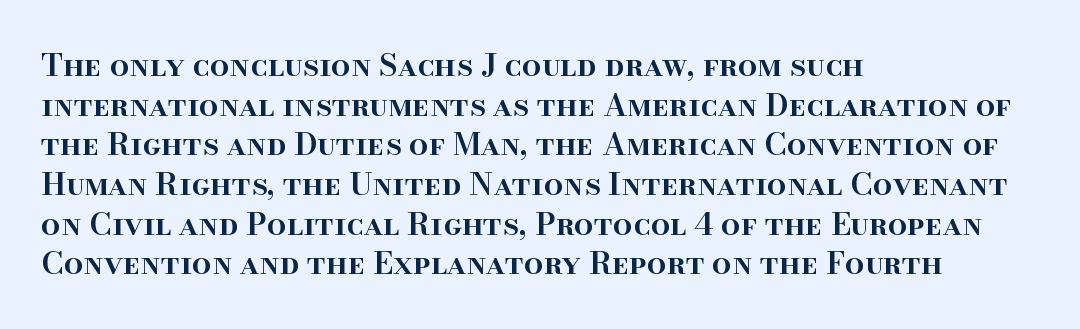
{"serif": "yes", "italic": "no", "bold": "semi", "weight": "semibold", "width": "normal", "stroke_contrast": "high", "x_height": "small", "monospaced": "no", "underline": "no", "align": "left", "line_spacing": "normal", "line_spacing_ratio": 1.28, "letter_spacing": "normal", "letter_spacing_em": 0.0, "glyph_px": 31}
